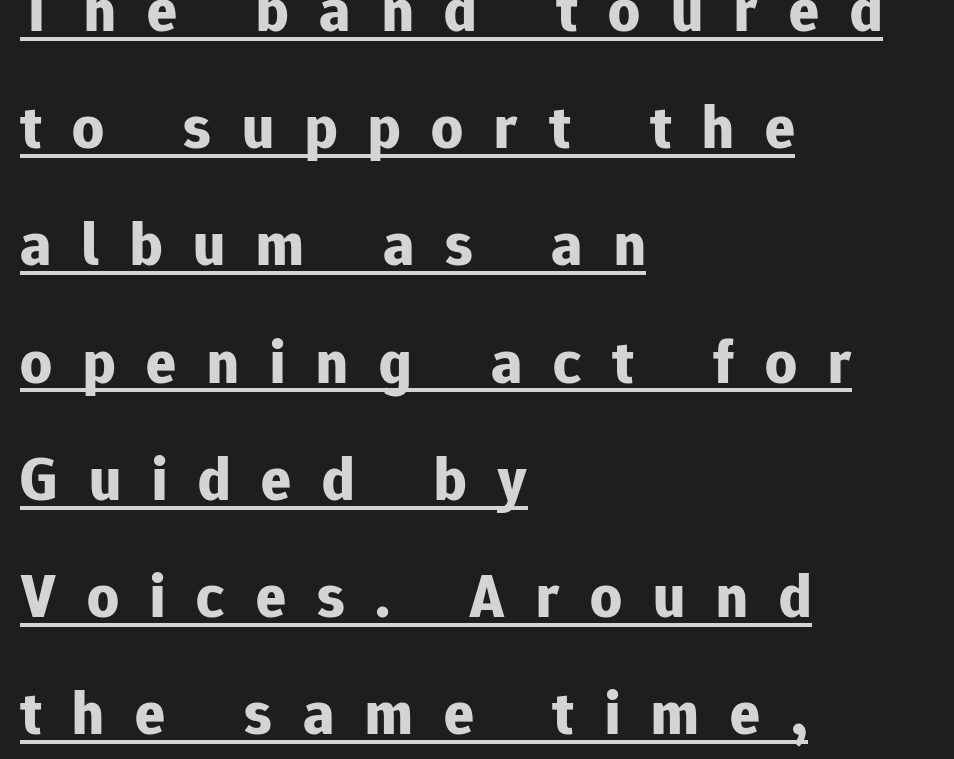
The image shows 62 px bold sans-serif type, upright; set left-aligned, line spacing 1.89x, unusually wide letter spacing (+0.5 em), underlined; low stroke contrast and a medium x-height.
